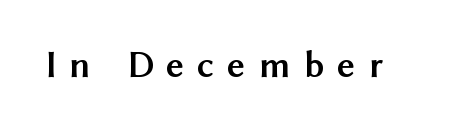
{"serif": "no", "italic": "no", "bold": "yes", "weight": "semibold", "width": "normal", "stroke_contrast": "medium", "x_height": "medium", "monospaced": "no", "underline": "no", "letter_spacing": "wide", "letter_spacing_em": 0.34, "glyph_px": 39}
